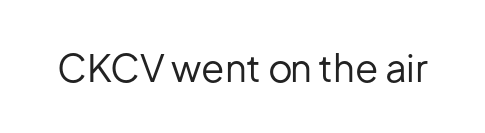
Q: Is the text bold? A: No.
Q: Is the text italic (slanted)? A: No, it is upright.
Q: Is the typeface a serif or a sans-serif typeface? A: Sans-serif.
Q: Is the text underlined? A: No.
Q: Is the spacing between letters normal or unusually wide? A: Normal.
Q: Width (condensed, normal, or wide)? A: Normal.
Q: Stroke contrast? A: Low.
Q: x-height? A: Medium.
Q: Monospaced? A: No.
